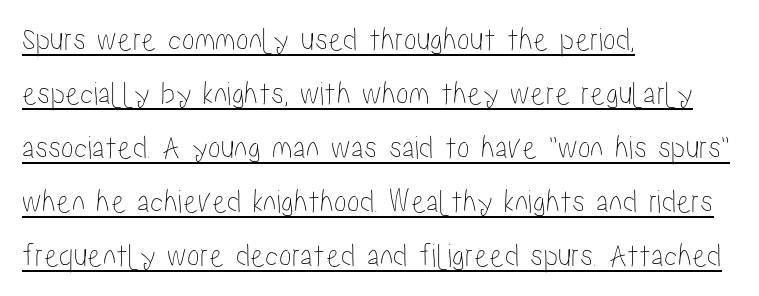
The image shows 34 px condensed type, upright; set left-aligned, normal line spacing (1.59x), normal letter spacing, underlined; low stroke contrast and a medium x-height.
